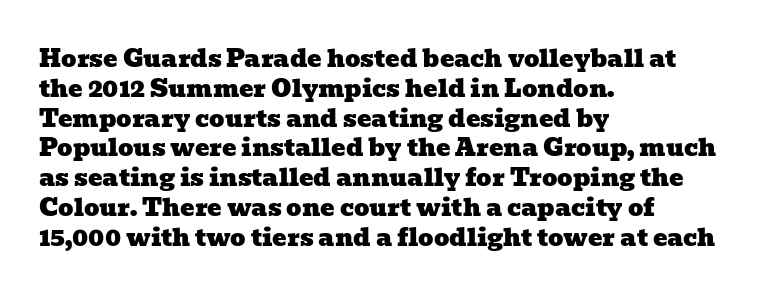
Typeset ragged right — the left edge is the straight one. The glyphs are unaccompanied by any horizontal stroke below them. The gaps between neighbouring characters are ordinary and unremarkable.
